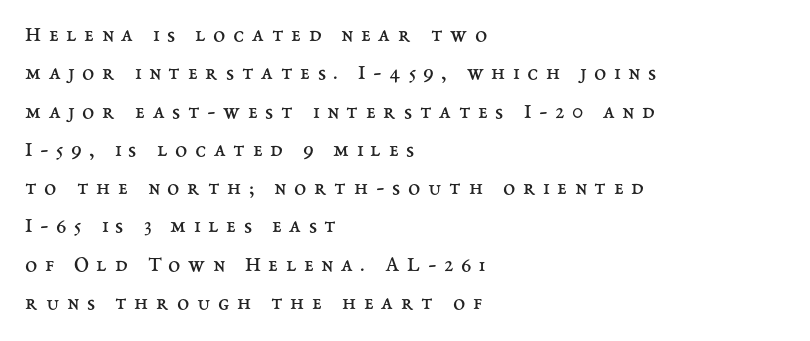
{"italic": "no", "bold": "no", "underline": "no", "align": "left", "line_spacing_ratio": 1.74, "letter_spacing": "wide", "letter_spacing_em": 0.35, "glyph_px": 22}
